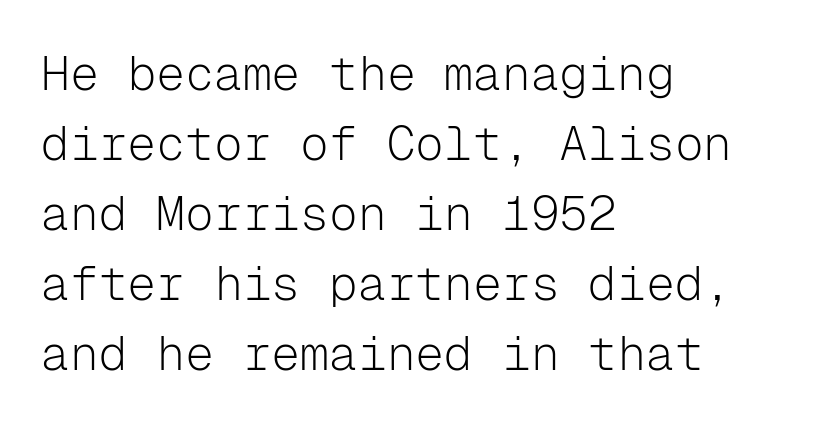
{"serif": "no", "italic": "no", "bold": "no", "weight": "light", "width": "normal", "stroke_contrast": "low", "x_height": "medium", "monospaced": "yes", "underline": "no", "align": "left", "line_spacing": "normal", "line_spacing_ratio": 1.46, "letter_spacing": "normal", "letter_spacing_em": 0.0, "glyph_px": 48}
